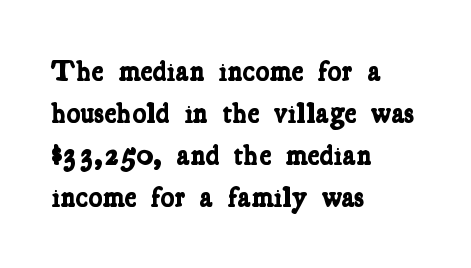
You could call the tracking neutral — neither tight nor loose. Each letter keeps its own natural width here, so spacing adapts to shape. Caption: bold face, heavy strokes. These lines sit exactly where default settings would place them.
